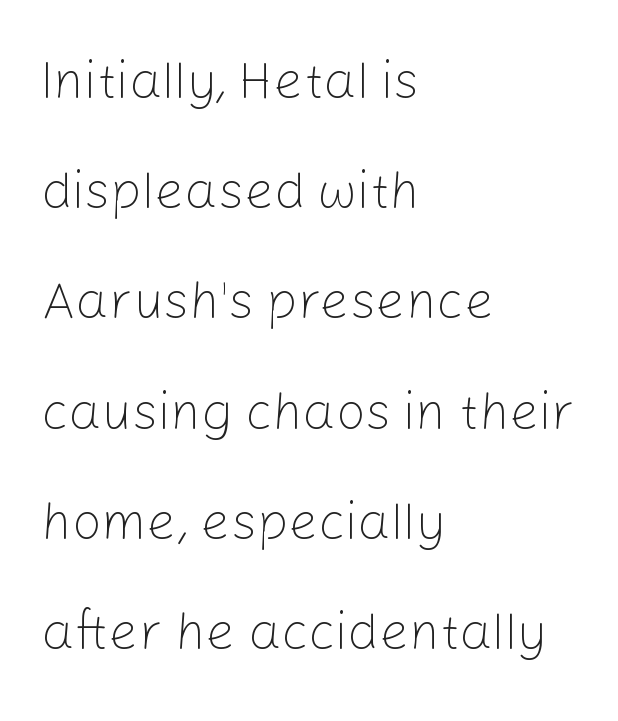
Q: Is the text bold? A: No.
Q: Is the text italic (slanted)? A: No, it is upright.
Q: Is the typeface a serif or a sans-serif typeface? A: Sans-serif.
Q: Is the text underlined? A: No.
Q: How is the paragraph aligned? A: Left-aligned.
Q: Is the spacing between letters normal or unusually wide? A: Normal.
Q: Is the spacing between lines tight, normal or loose? A: Loose.
Q: Width (condensed, normal, or wide)? A: Normal.
Q: Stroke contrast? A: Low.
Q: x-height? A: Medium.
Q: Monospaced? A: No.
